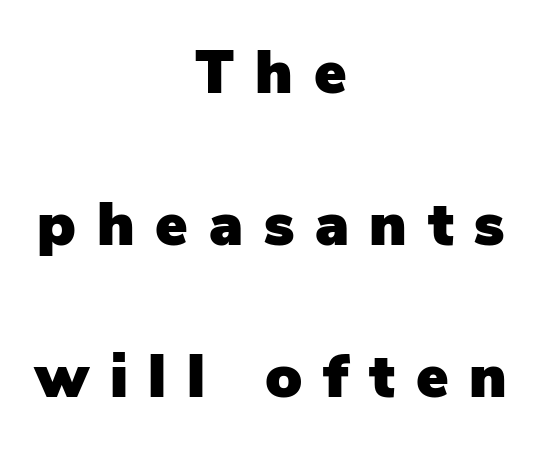
The image shows 61 px sans-serif type, upright; set centered, loose line spacing (2.49x), unusually wide letter spacing (+0.34 em), not underlined; low stroke contrast and a medium x-height.
